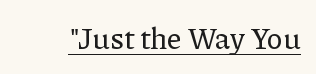
The image shows 29 px serif type, upright; set normal letter spacing, underlined; low stroke contrast and a medium x-height.
